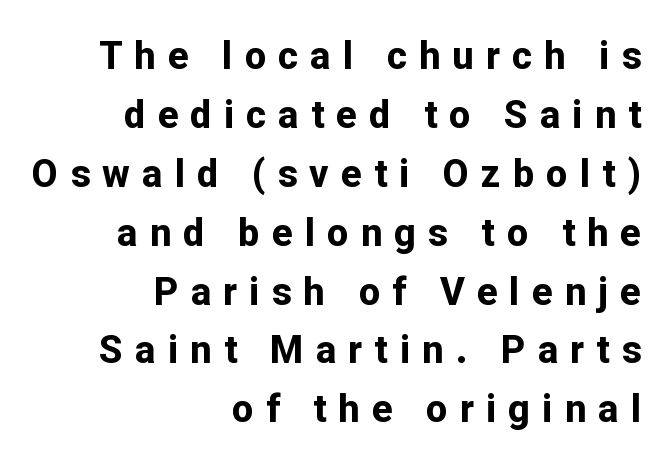
Q: Is the text bold? A: Yes.
Q: Is the text italic (slanted)? A: No, it is upright.
Q: Is the typeface a serif or a sans-serif typeface? A: Sans-serif.
Q: Is the text underlined? A: No.
Q: How is the paragraph aligned? A: Right-aligned.
Q: Is the spacing between letters normal or unusually wide? A: Unusually wide.
Q: Is the spacing between lines tight, normal or loose? A: Normal.
Q: Width (condensed, normal, or wide)? A: Normal.
Q: Stroke contrast? A: Low.
Q: x-height? A: Medium.
Q: Monospaced? A: No.
